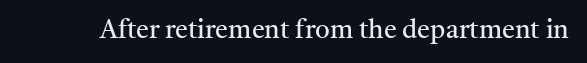
{"italic": "no", "bold": "no", "underline": "no", "letter_spacing": "normal", "letter_spacing_em": 0.0, "glyph_px": 26}
